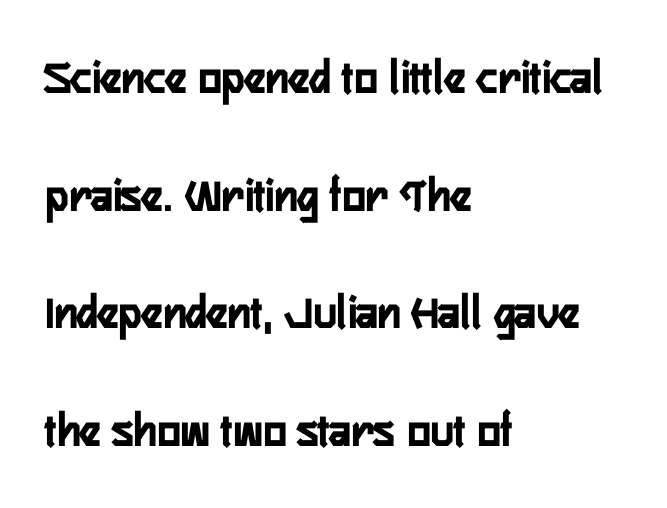
{"serif": "no", "italic": "no", "bold": "yes", "weight": "semibold", "width": "condensed", "stroke_contrast": "low", "x_height": "medium", "monospaced": "no", "underline": "no", "align": "left", "line_spacing": "loose", "line_spacing_ratio": 2.4, "letter_spacing": "normal", "letter_spacing_em": 0.0, "glyph_px": 49}
